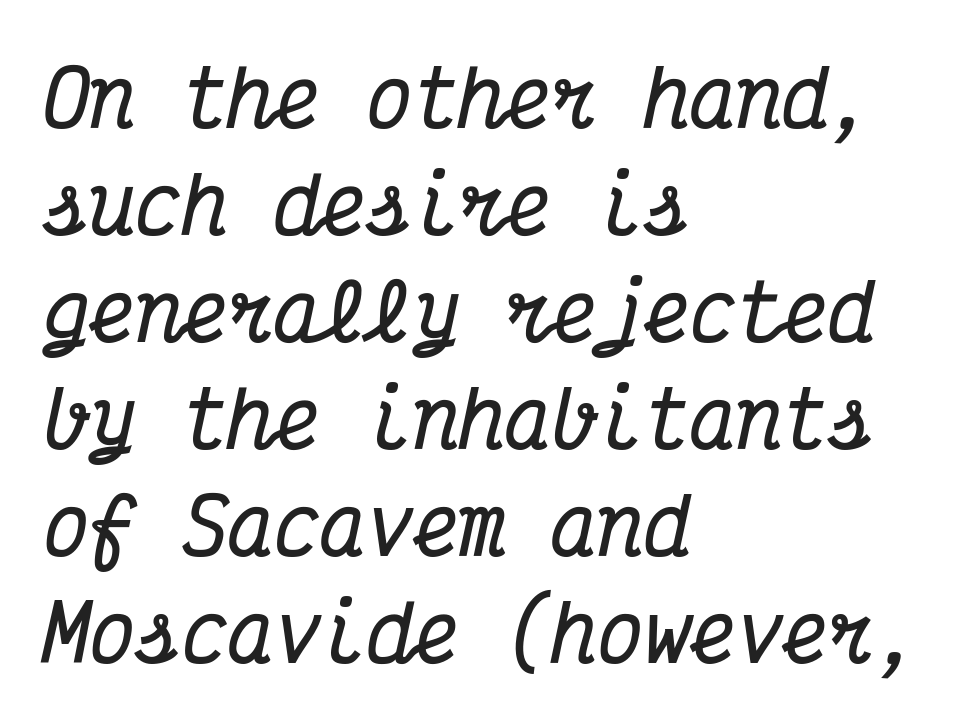
Line beginnings align vertically; line endings do not. The strokes are fattened all the way to bold. Classification — serif. This is oblique type, the kind used for emphasis or titles. A typesetter would call this leading conventional body-copy spacing.
